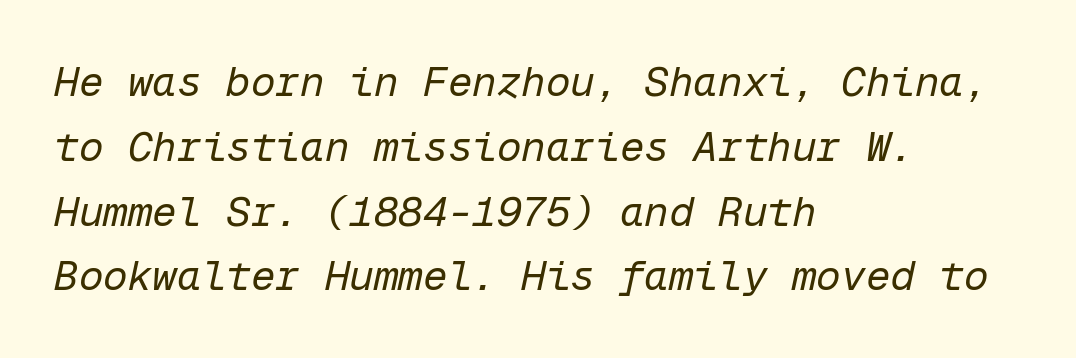
The image shows 41 px regular-weight type, italic (leaning right), monospaced; set left-aligned, normal line spacing (1.58x), normal letter spacing, not underlined; low stroke contrast and a medium x-height.
